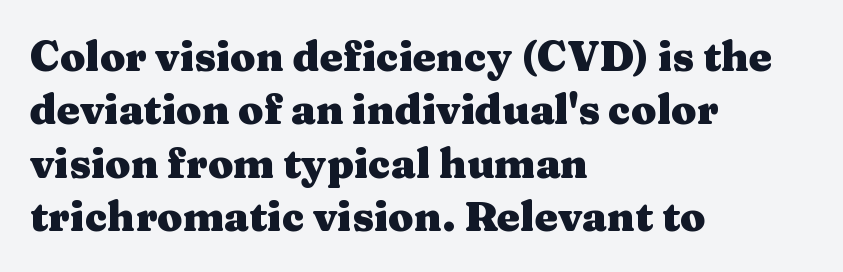
{"serif": "yes", "italic": "no", "bold": "yes", "weight": "heavy", "width": "wide", "stroke_contrast": "medium", "x_height": "medium", "monospaced": "no", "underline": "no", "align": "left", "line_spacing": "normal", "line_spacing_ratio": 1.3, "letter_spacing": "normal", "letter_spacing_em": 0.0, "glyph_px": 41}
